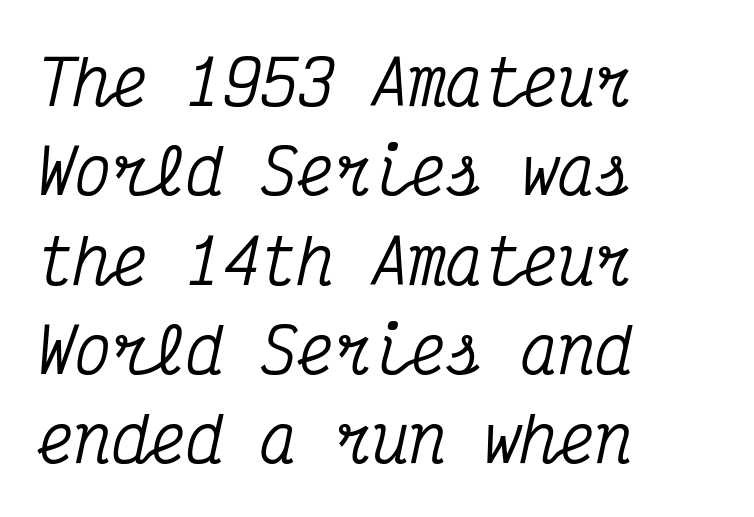
Q: Is the text italic (slanted)? A: Yes, it leans right by about 12 degrees.
Q: Is the typeface a serif or a sans-serif typeface? A: Serif.
Q: Is the text underlined? A: No.
Q: How is the paragraph aligned? A: Left-aligned.
Q: Is the spacing between letters normal or unusually wide? A: Normal.
Q: Is the spacing between lines tight, normal or loose? A: Normal.
Q: Width (condensed, normal, or wide)? A: Condensed.
Q: Stroke contrast? A: Medium.
Q: x-height? A: Medium.
Q: Monospaced? A: Yes.
